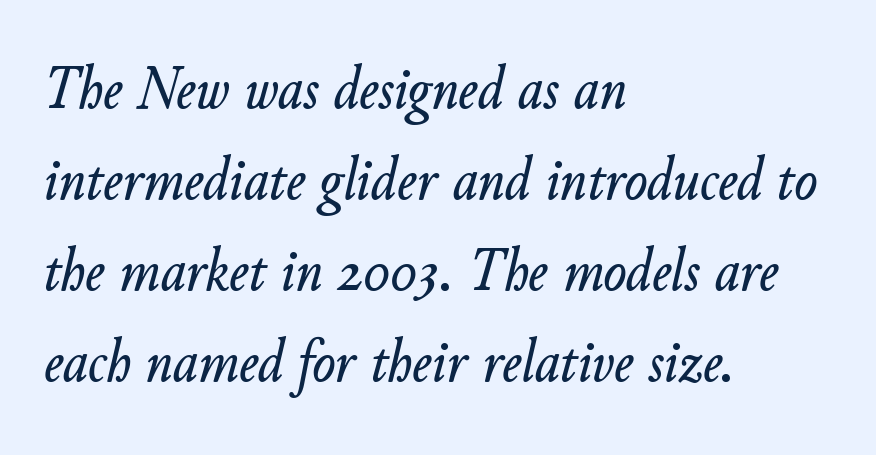
The image shows 61 px text type, italic (leaning right); set left-aligned, normal line spacing (1.49x), normal letter spacing, not underlined; low stroke contrast and a small x-height.
